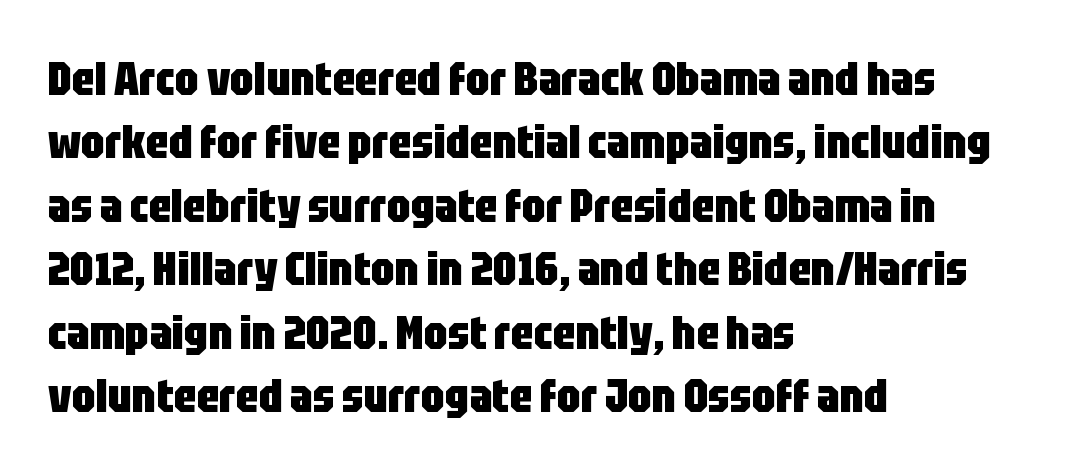
The image shows 47 px heavy, condensed sans-serif type, upright; set left-aligned, normal line spacing (1.35x), normal letter spacing, not underlined; low stroke contrast and a large x-height.
